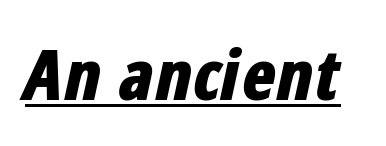
Q: Is the text bold? A: Yes.
Q: Is the text italic (slanted)? A: Yes, it leans right by about 12 degrees.
Q: Is the text underlined? A: Yes.
Q: Is the spacing between letters normal or unusually wide? A: Normal.
Q: Width (condensed, normal, or wide)? A: Condensed.
Q: Stroke contrast? A: Low.
Q: x-height? A: Medium.
Q: Monospaced? A: No.
